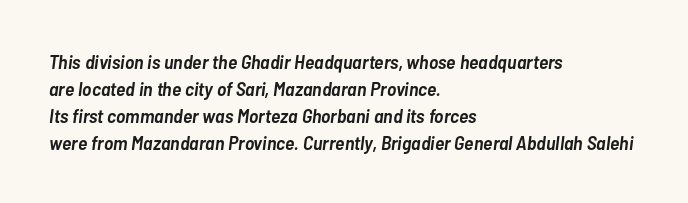
Q: Is the text bold? A: Semi-bold.
Q: Is the text italic (slanted)? A: Yes, it leans right by about 7 degrees.
Q: Is the text underlined? A: No.
Q: How is the paragraph aligned? A: Left-aligned.
Q: Is the spacing between letters normal or unusually wide? A: Normal.
Q: Is the spacing between lines tight, normal or loose? A: Normal.
